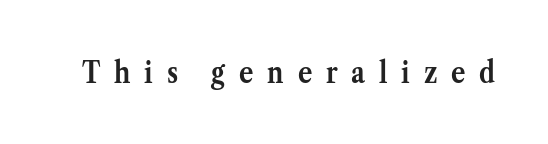
{"serif": "yes", "italic": "no", "bold": "yes", "weight": "semibold", "width": "normal", "stroke_contrast": "medium", "x_height": "medium", "monospaced": "no", "underline": "no", "letter_spacing": "wide", "letter_spacing_em": 0.46, "glyph_px": 30}
